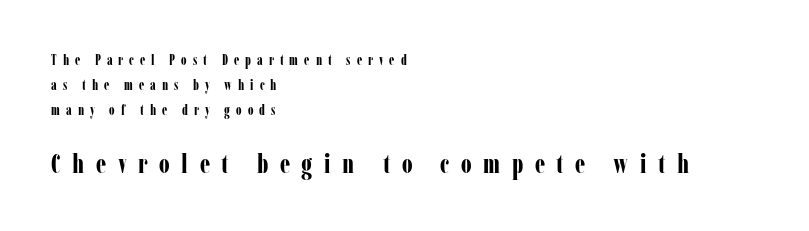
{"italic": "no", "bold": "yes", "underline": "no", "align": "left", "line_spacing_ratio": 1.77, "letter_spacing": "wide", "letter_spacing_em": 0.43, "larger_block": "second", "size_ratio": 1.93, "glyph_px": 27}
